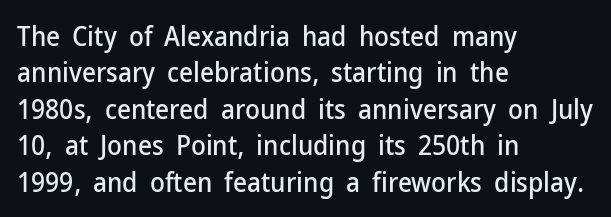
The image shows 27 px text type, upright; set left-aligned, normal line spacing (1.35x), normal letter spacing, not underlined.
